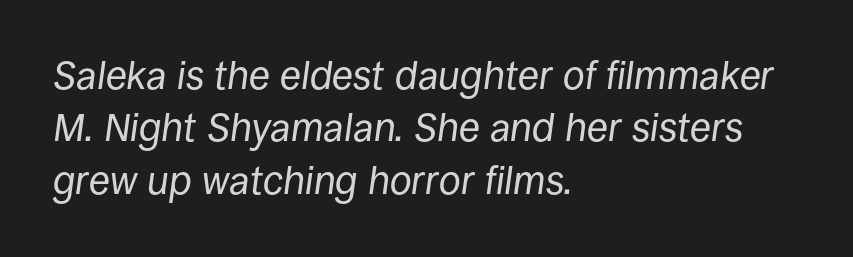
Q: Is the text bold? A: No.
Q: Is the text italic (slanted)? A: Yes, it leans right by about 8 degrees.
Q: Is the text underlined? A: No.
Q: How is the paragraph aligned? A: Left-aligned.
Q: Is the spacing between letters normal or unusually wide? A: Normal.
Q: Is the spacing between lines tight, normal or loose? A: Normal.
Q: Width (condensed, normal, or wide)? A: Normal.
Q: Stroke contrast? A: Low.
Q: x-height? A: Large.
Q: Monospaced? A: No.
